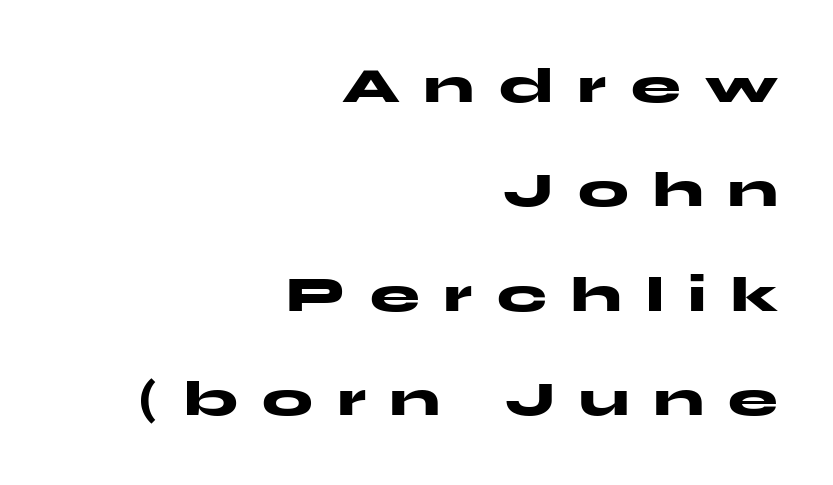
Alignment: flush right. These lines have a slow, spaced-out rhythm from letter to letter. Rows of type keep a wide berth in the vertical direction. A typesetter would call this proportional, since set widths differ per character.
